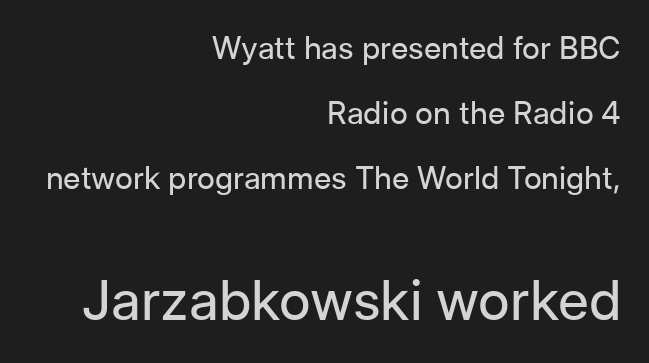
The image shows 55 px regular-weight sans-serif type, upright; set right-aligned, loose line spacing (2.09x), normal letter spacing, not underlined; the second (bottom) block is 1.77x larger; low stroke contrast and a medium x-height.
